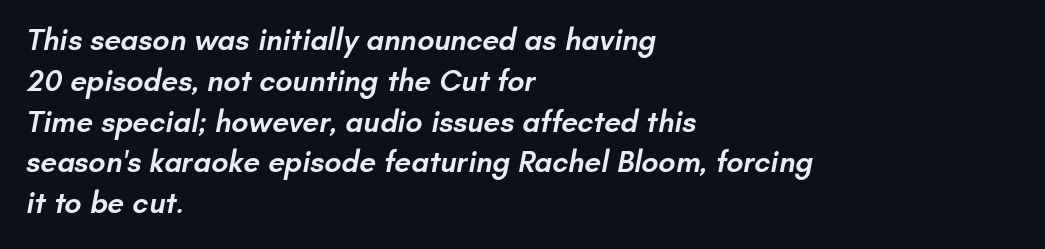
{"serif": "no", "bold": "semi", "weight": "semibold", "width": "normal", "stroke_contrast": "low", "x_height": "small", "monospaced": "no", "underline": "no", "align": "left", "line_spacing": "normal", "line_spacing_ratio": 1.36, "letter_spacing": "normal", "letter_spacing_em": 0.0, "glyph_px": 30}
